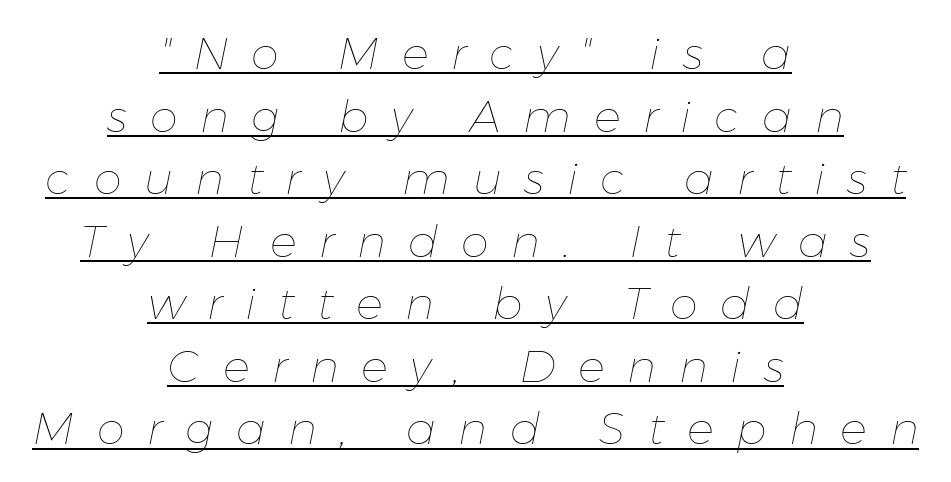
Q: Is the text bold? A: No.
Q: Is the text italic (slanted)? A: Yes, it leans right by about 11 degrees.
Q: Is the text underlined? A: Yes.
Q: How is the paragraph aligned? A: Centered.
Q: Is the spacing between letters normal or unusually wide? A: Unusually wide.
Q: Is the spacing between lines tight, normal or loose? A: Normal.
Q: Width (condensed, normal, or wide)? A: Normal.
Q: Stroke contrast? A: Low.
Q: x-height? A: Medium.
Q: Monospaced? A: No.
